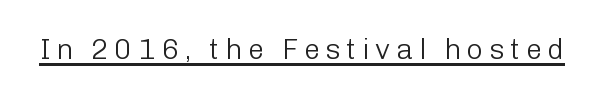
The image shows 29 px light sans-serif type, upright; set underlined; low stroke contrast and a medium x-height.
